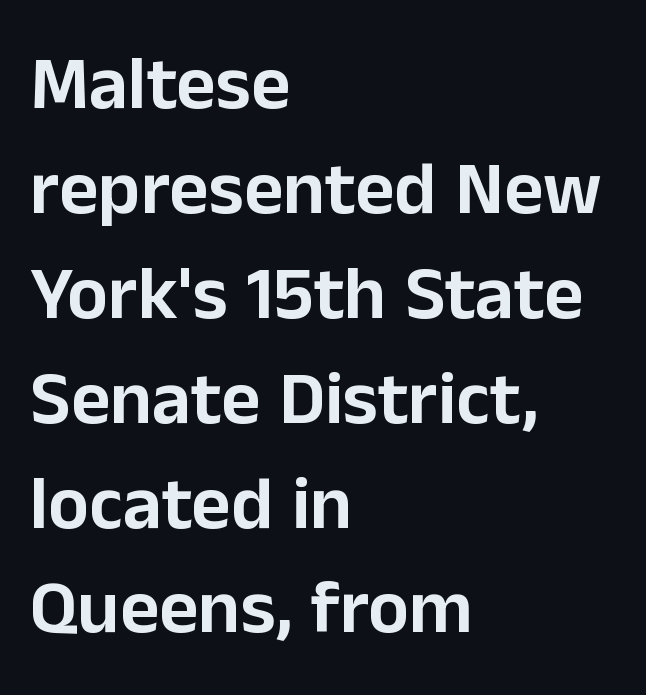
The image shows 76 px sans-serif type, upright; set left-aligned, normal line spacing (1.38x), normal letter spacing, not underlined; low stroke contrast and a medium x-height.
